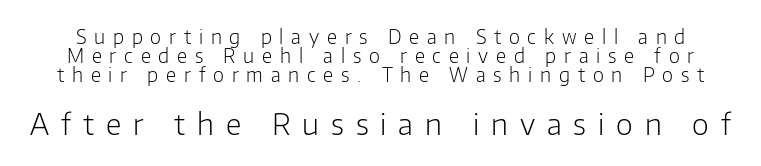
Q: Is the text bold? A: No.
Q: Is the text italic (slanted)? A: No, it is upright.
Q: Is the typeface a serif or a sans-serif typeface? A: Sans-serif.
Q: Is the text underlined? A: No.
Q: Is the spacing between letters normal or unusually wide? A: Unusually wide.
Q: Is the spacing between lines tight, normal or loose? A: Tight.
Q: Which block of text is set in a larger size, the first (top) or the second (bottom)? A: The second (bottom) one.
Q: Width (condensed, normal, or wide)? A: Normal.
Q: Stroke contrast? A: Low.
Q: x-height? A: Medium.
Q: Monospaced? A: No.
